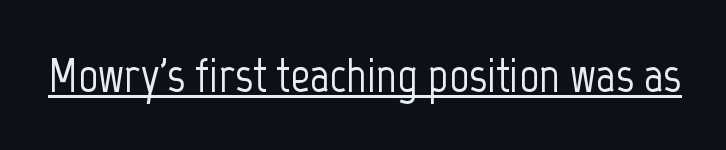
{"serif": "no", "italic": "no", "width": "condensed", "stroke_contrast": "low", "x_height": "medium", "monospaced": "no", "underline": "yes", "letter_spacing": "normal", "letter_spacing_em": 0.0, "glyph_px": 49}
